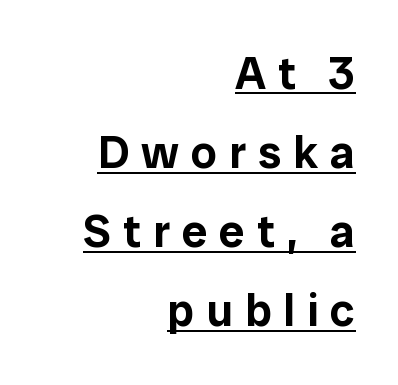
Q: Is the text italic (slanted)? A: No, it is upright.
Q: Is the typeface a serif or a sans-serif typeface? A: Sans-serif.
Q: Is the text underlined? A: Yes.
Q: How is the paragraph aligned? A: Right-aligned.
Q: Is the spacing between letters normal or unusually wide? A: Unusually wide.
Q: Width (condensed, normal, or wide)? A: Normal.
Q: Stroke contrast? A: Low.
Q: x-height? A: Medium.
Q: Monospaced? A: No.
